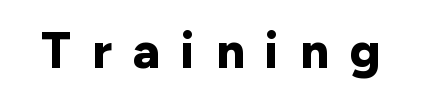
Tall strokes in this sample are plumb rather than angled. Character widths vary here, with narrow letters taking less room than wide ones. The line texture is sparse and dotted thanks to wide tracking. Words float on clear page, feet unadorned. Regarding serifs, this sample does without them. Weight check: bold — yes, fully.
